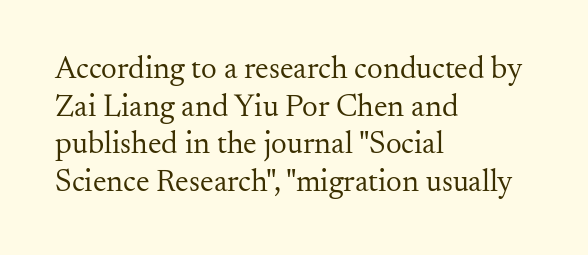
{"serif": "yes", "italic": "no", "bold": "no", "weight": "regular", "width": "normal", "stroke_contrast": "medium", "x_height": "small", "monospaced": "no", "underline": "no", "align": "left", "line_spacing_ratio": 1.21, "letter_spacing": "normal", "letter_spacing_em": 0.0, "glyph_px": 31}
